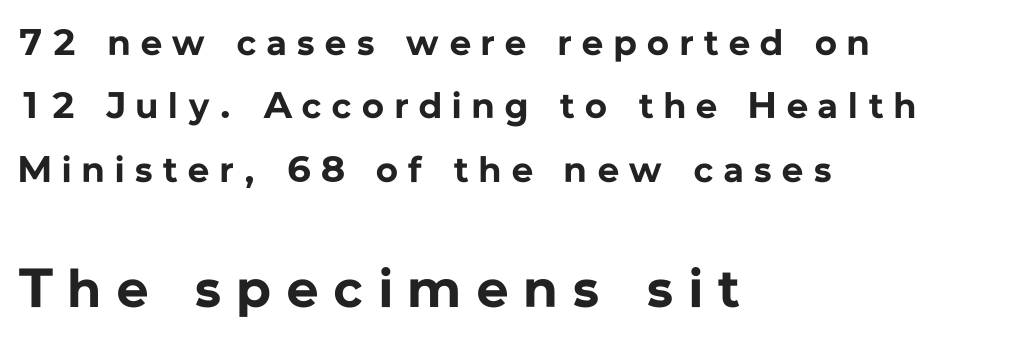
Q: Is the text bold? A: Yes.
Q: Is the text italic (slanted)? A: No, it is upright.
Q: Is the typeface a serif or a sans-serif typeface? A: Sans-serif.
Q: Is the text underlined? A: No.
Q: How is the paragraph aligned? A: Left-aligned.
Q: Is the spacing between letters normal or unusually wide? A: Unusually wide.
Q: Which block of text is set in a larger size, the first (top) or the second (bottom)? A: The second (bottom) one.
Q: Width (condensed, normal, or wide)? A: Normal.
Q: Stroke contrast? A: Low.
Q: x-height? A: Medium.
Q: Monospaced? A: No.
